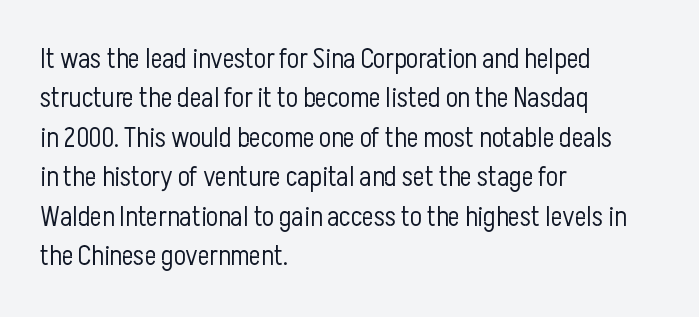
{"serif": "no", "italic": "no", "bold": "no", "weight": "light", "width": "condensed", "stroke_contrast": "low", "x_height": "medium", "monospaced": "no", "underline": "no", "align": "left", "line_spacing": "normal", "line_spacing_ratio": 1.41, "letter_spacing": "normal", "letter_spacing_em": 0.0, "glyph_px": 28}
